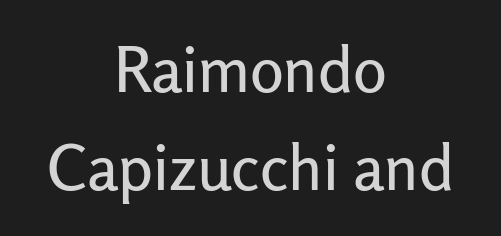
{"serif": "no", "italic": "no", "width": "normal", "stroke_contrast": "low", "x_height": "medium", "monospaced": "no", "underline": "no", "align": "center", "line_spacing": "normal", "line_spacing_ratio": 1.56, "letter_spacing": "normal", "letter_spacing_em": 0.0, "glyph_px": 63}
